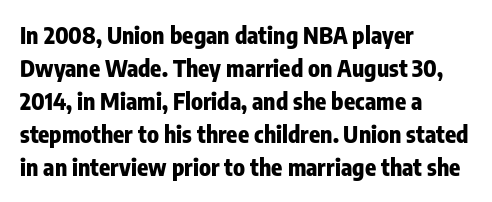
{"italic": "no", "bold": "yes", "underline": "no", "align": "left", "line_spacing": "normal", "line_spacing_ratio": 1.43, "letter_spacing": "normal", "letter_spacing_em": 0.0, "glyph_px": 23}
